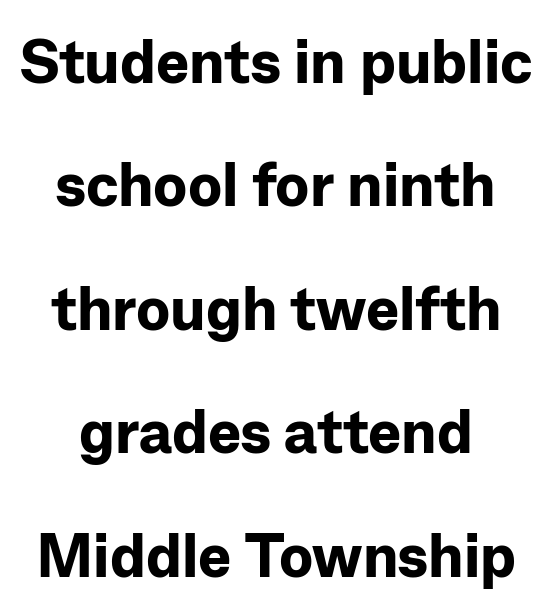
The image shows 62 px bold sans-serif type, upright; set loose line spacing (1.99x), normal letter spacing, not underlined; low stroke contrast and a medium x-height.
